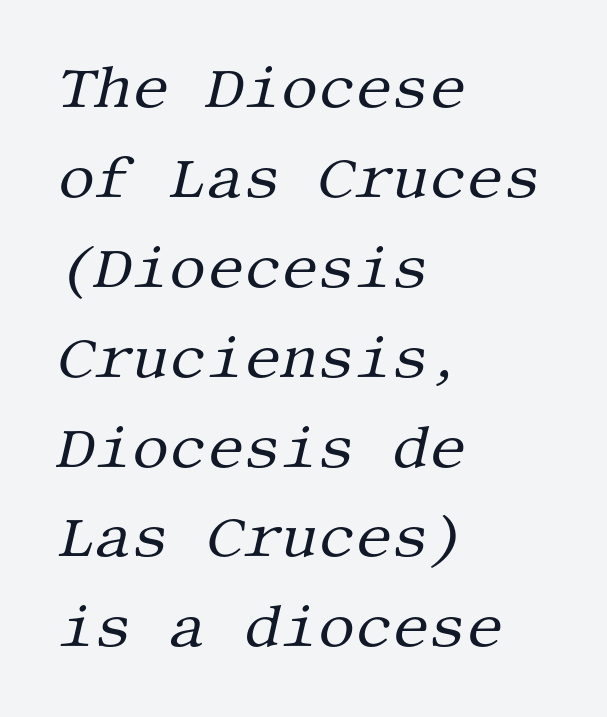
The image shows 58 px regular-weight serif type, italic (leaning right); set left-aligned, normal line spacing (1.55x), normal letter spacing, not underlined; medium stroke contrast and a large x-height.
